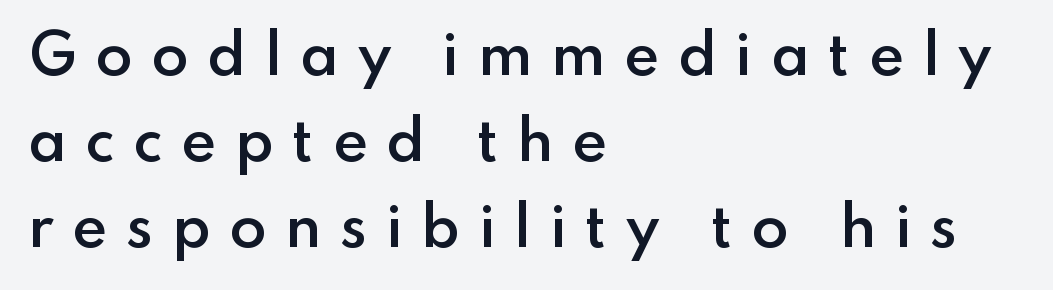
{"serif": "no", "italic": "no", "bold": "semi", "weight": "semibold", "width": "normal", "stroke_contrast": "low", "x_height": "small", "monospaced": "no", "underline": "no", "align": "left", "line_spacing": "normal", "line_spacing_ratio": 1.59, "letter_spacing": "wide", "letter_spacing_em": 0.34, "glyph_px": 54}
